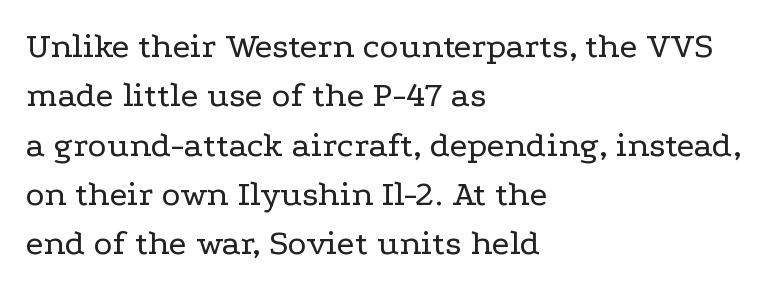
{"serif": "yes", "italic": "no", "bold": "no", "weight": "regular", "width": "wide", "stroke_contrast": "low", "x_height": "medium", "monospaced": "no", "underline": "no", "align": "left", "line_spacing": "normal", "line_spacing_ratio": 1.37, "letter_spacing": "normal", "letter_spacing_em": 0.0, "glyph_px": 36}
